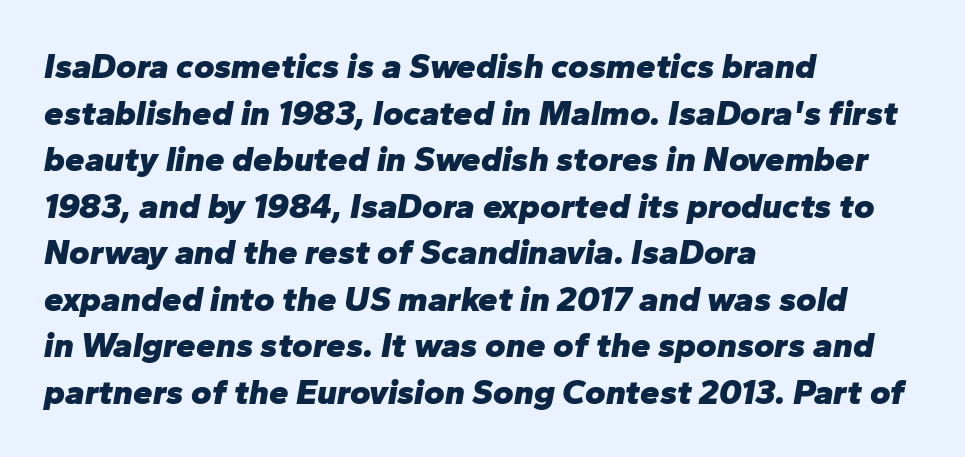
{"italic": "yes", "lean": "right", "slant_degrees": 10, "bold": "yes", "weight": "heavy", "width": "normal", "stroke_contrast": "low", "x_height": "medium", "monospaced": "no", "underline": "no", "align": "left", "line_spacing": "normal", "line_spacing_ratio": 1.33, "letter_spacing": "normal", "letter_spacing_em": 0.0, "glyph_px": 35}
